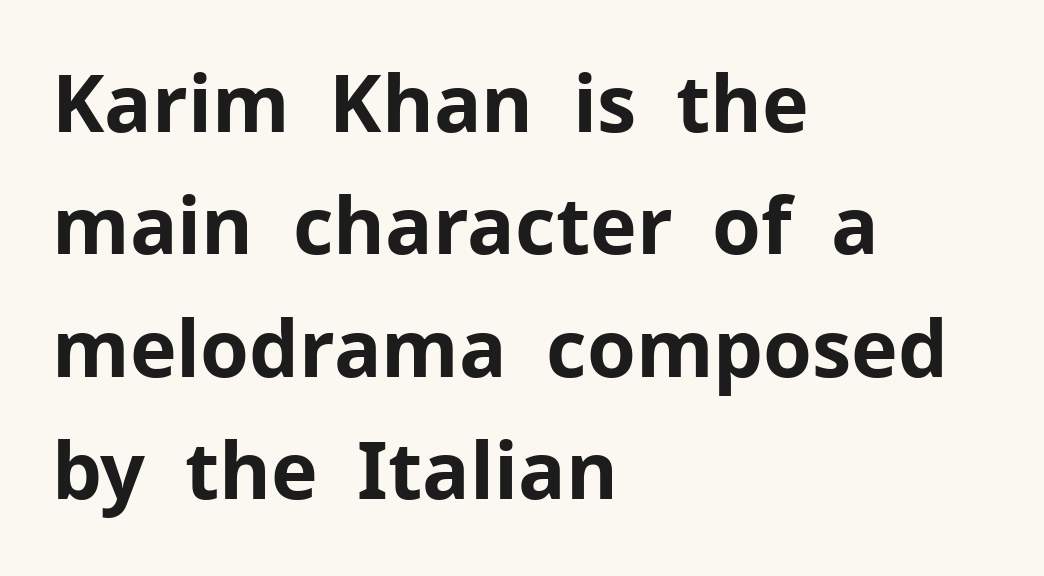
{"serif": "no", "italic": "no", "bold": "yes", "weight": "bold", "width": "normal", "stroke_contrast": "low", "x_height": "medium", "monospaced": "no", "underline": "no", "align": "left", "line_spacing": "normal", "line_spacing_ratio": 1.55, "letter_spacing": "normal", "letter_spacing_em": 0.0, "glyph_px": 79}
